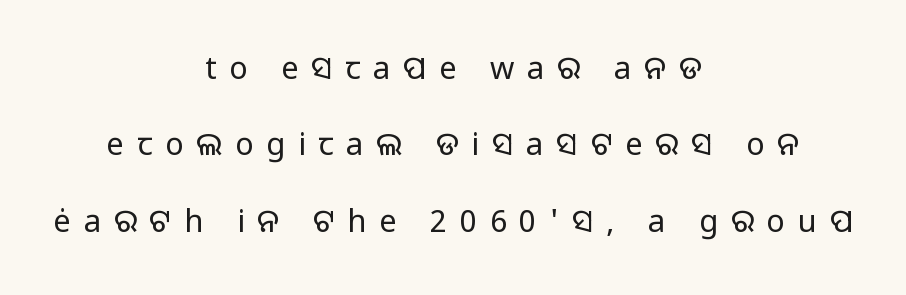
Vertical strokes here are truly vertical. You could only call the tracking loose — the letters float apart. Alignment: centered. The passage shown is not underscored anywhere.
